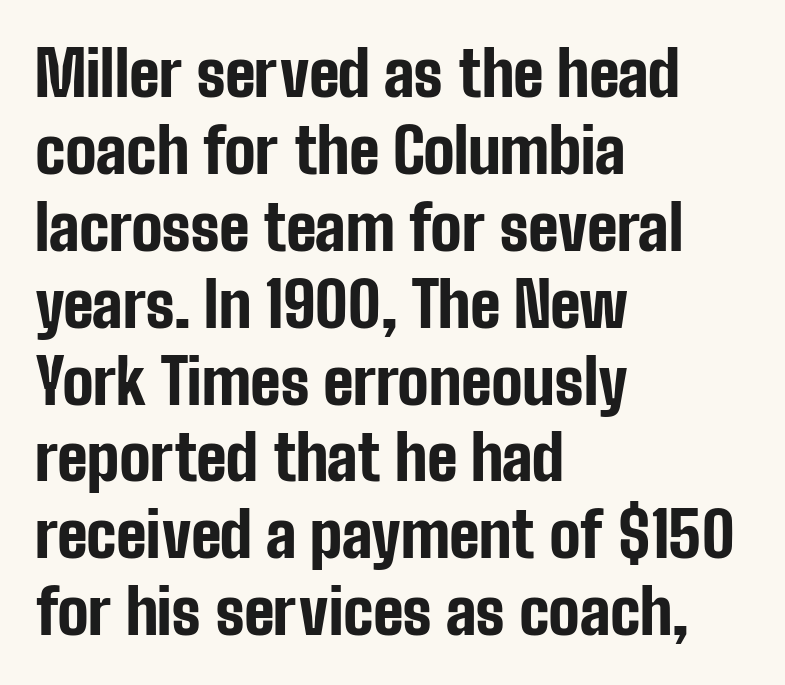
The image shows 62 px bold, condensed sans-serif type, upright; set left-aligned, line spacing 1.24x, normal letter spacing, not underlined; low stroke contrast and a medium x-height.
